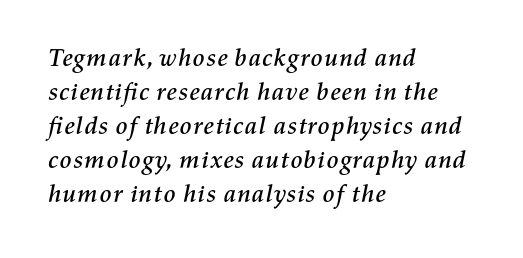
{"italic": "yes", "lean": "right", "slant_degrees": 11, "underline": "no", "align": "left", "line_spacing": "normal", "line_spacing_ratio": 1.36, "letter_spacing": "normal", "letter_spacing_em": 0.0, "glyph_px": 25}
